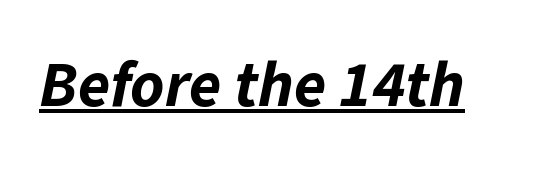
{"italic": "yes", "lean": "right", "slant_degrees": 11, "bold": "yes", "weight": "bold", "width": "normal", "stroke_contrast": "low", "x_height": "medium", "monospaced": "no", "underline": "yes", "letter_spacing": "normal", "letter_spacing_em": 0.0, "glyph_px": 65}
